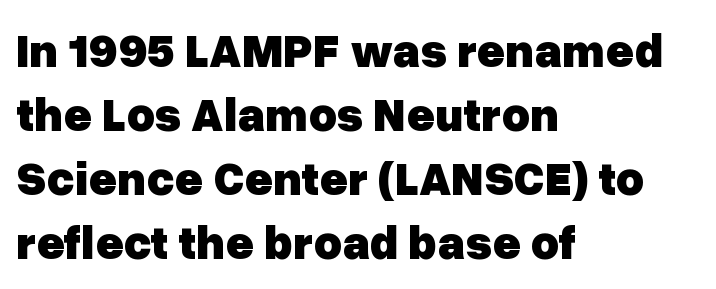
The image shows 48 px heavy sans-serif type, upright; set left-aligned, normal line spacing (1.33x), normal letter spacing, not underlined; low stroke contrast and a medium x-height.
